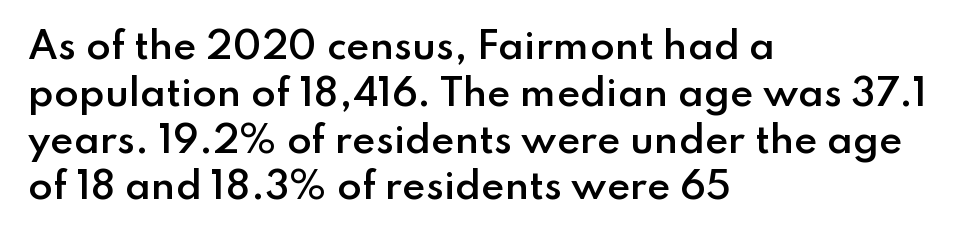
The image shows 36 px semibold sans-serif type, upright; set left-aligned, normal line spacing (1.3x), normal letter spacing, not underlined; low stroke contrast and a small x-height.
